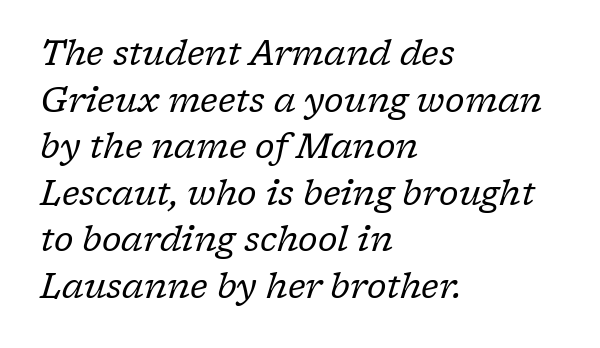
Q: Is the text bold? A: No.
Q: Is the text italic (slanted)? A: Yes, it leans right by about 17 degrees.
Q: Is the typeface a serif or a sans-serif typeface? A: Serif.
Q: Is the text underlined? A: No.
Q: How is the paragraph aligned? A: Left-aligned.
Q: Is the spacing between letters normal or unusually wide? A: Normal.
Q: Is the spacing between lines tight, normal or loose? A: Normal.
Q: Width (condensed, normal, or wide)? A: Normal.
Q: Stroke contrast? A: Low.
Q: x-height? A: Medium.
Q: Monospaced? A: No.
